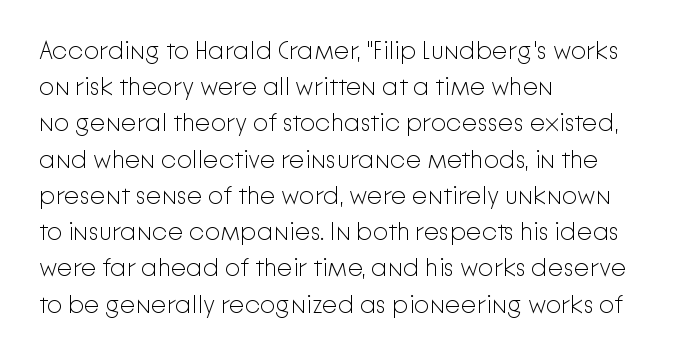
The image shows 25 px text type, upright; set left-aligned, normal line spacing (1.45x), normal letter spacing, not underlined.
